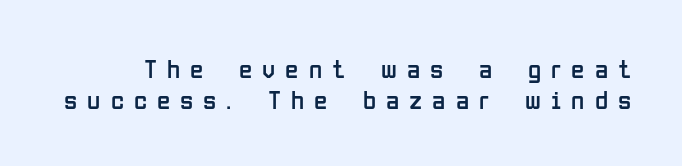
Q: Is the text bold? A: No.
Q: Is the text italic (slanted)? A: No, it is upright.
Q: Is the text underlined? A: No.
Q: Is the spacing between letters normal or unusually wide? A: Unusually wide.
Q: Is the spacing between lines tight, normal or loose? A: Tight.
